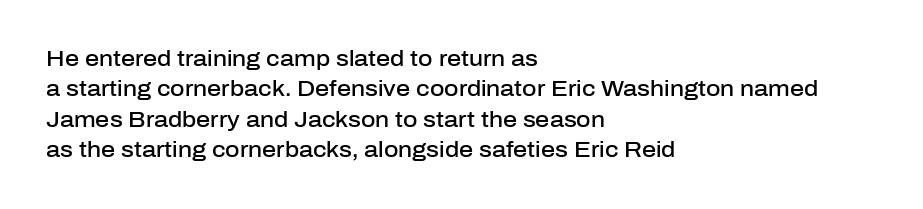
{"italic": "no", "bold": "semi", "underline": "no", "align": "left", "line_spacing": "normal", "line_spacing_ratio": 1.38, "letter_spacing": "normal", "letter_spacing_em": 0.0, "glyph_px": 22}
